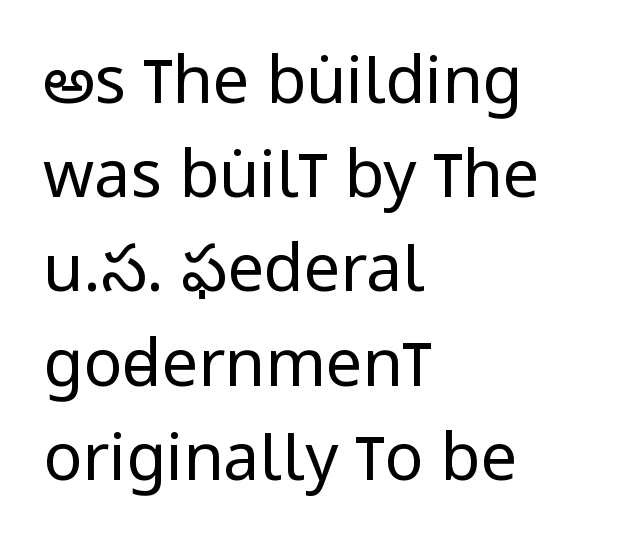
Q: Is the text bold? A: No.
Q: Is the text italic (slanted)? A: No, it is upright.
Q: Is the typeface a serif or a sans-serif typeface? A: Sans-serif.
Q: Is the text underlined? A: No.
Q: How is the paragraph aligned? A: Left-aligned.
Q: Is the spacing between letters normal or unusually wide? A: Normal.
Q: Is the spacing between lines tight, normal or loose? A: Normal.
Q: Width (condensed, normal, or wide)? A: Condensed.
Q: Stroke contrast? A: Low.
Q: x-height? A: Large.
Q: Monospaced? A: No.
